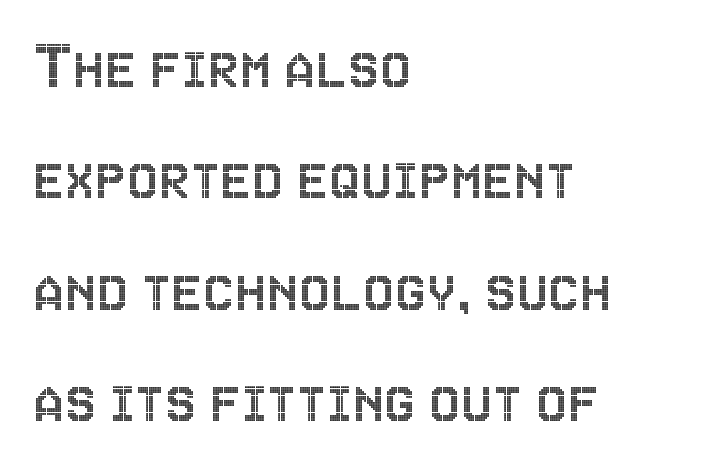
The image shows 71 px condensed type, upright; set left-aligned, normal line spacing (1.57x), normal letter spacing, not underlined; a large x-height.
